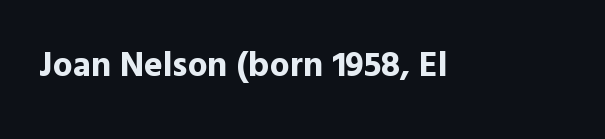
Q: Is the text bold? A: Yes.
Q: Is the text italic (slanted)? A: No, it is upright.
Q: Is the typeface a serif or a sans-serif typeface? A: Sans-serif.
Q: Is the text underlined? A: No.
Q: Is the spacing between letters normal or unusually wide? A: Normal.
Q: Width (condensed, normal, or wide)? A: Normal.
Q: x-height? A: Medium.
Q: Monospaced? A: No.
